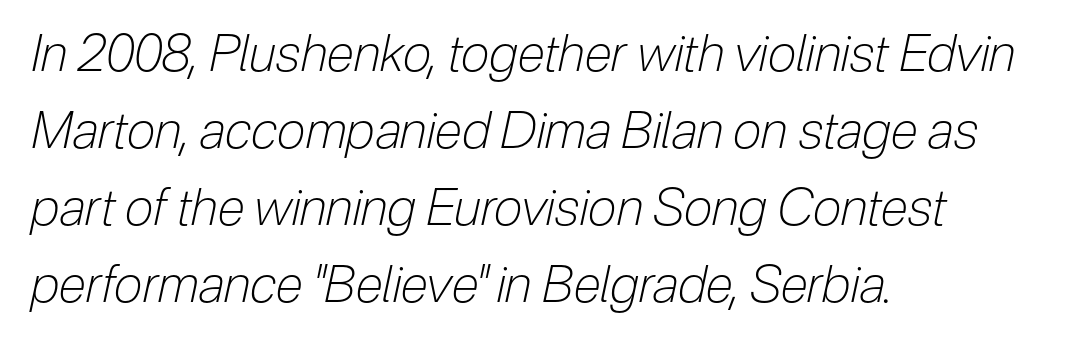
Q: Is the text bold? A: No.
Q: Is the text italic (slanted)? A: Yes, it leans right by about 12 degrees.
Q: Is the text underlined? A: No.
Q: How is the paragraph aligned? A: Left-aligned.
Q: Is the spacing between letters normal or unusually wide? A: Normal.
Q: Is the spacing between lines tight, normal or loose? A: Normal.
Q: Width (condensed, normal, or wide)? A: Condensed.
Q: Stroke contrast? A: Low.
Q: x-height? A: Medium.
Q: Monospaced? A: No.
